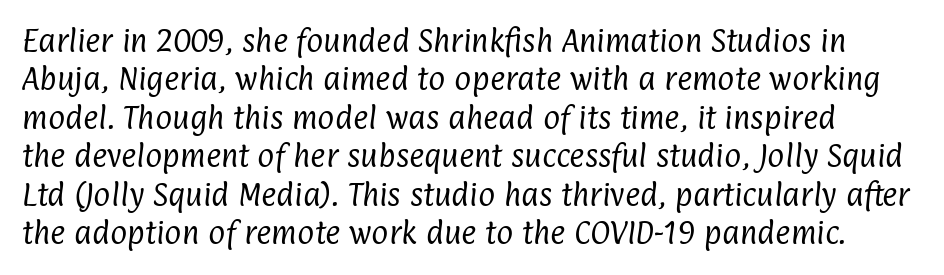
The image shows 26 px text type; set normal line spacing (1.48x), normal letter spacing, not underlined.
